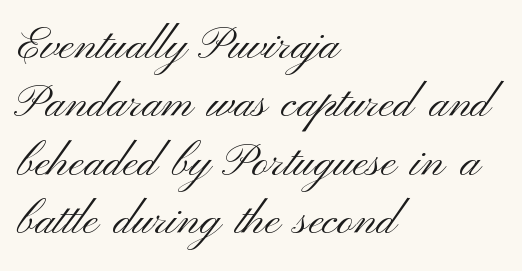
Q: Is the text bold? A: No.
Q: Is the text italic (slanted)? A: Yes.
Q: Is the typeface a serif or a sans-serif typeface? A: Sans-serif.
Q: Is the text underlined? A: No.
Q: How is the paragraph aligned? A: Left-aligned.
Q: Is the spacing between letters normal or unusually wide? A: Normal.
Q: Is the spacing between lines tight, normal or loose? A: Normal.
Q: Width (condensed, normal, or wide)? A: Wide.
Q: Stroke contrast? A: Medium.
Q: x-height? A: Small.
Q: Monospaced? A: No.
